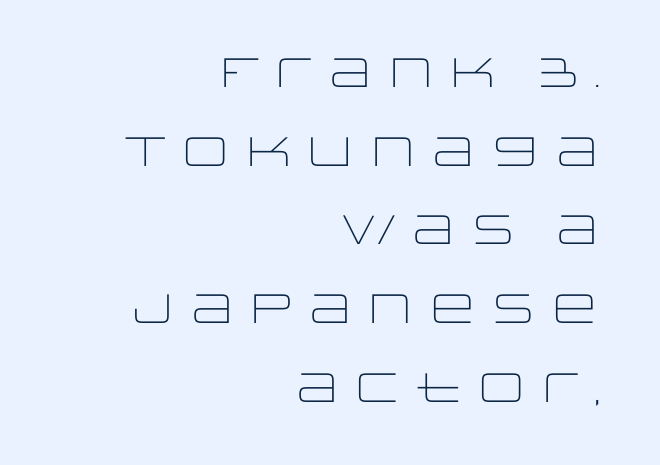
{"serif": "no", "italic": "no", "bold": "no", "weight": "light", "width": "wide", "stroke_contrast": "low", "x_height": "large", "monospaced": "no", "underline": "no", "align": "right", "line_spacing": "loose", "line_spacing_ratio": 1.92, "letter_spacing": "normal", "letter_spacing_em": 0.0, "glyph_px": 41}
